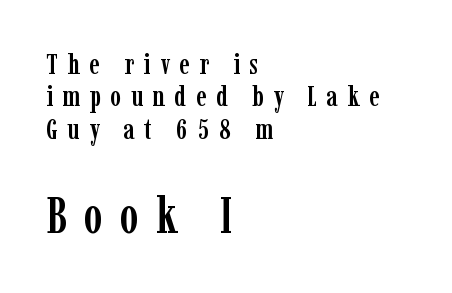
{"serif": "yes", "italic": "no", "width": "condensed", "stroke_contrast": "low", "x_height": "medium", "monospaced": "no", "underline": "no", "align": "left", "line_spacing": "tight", "line_spacing_ratio": 1.12, "letter_spacing": "wide", "letter_spacing_em": 0.33, "larger_block": "second", "size_ratio": 1.76, "glyph_px": 51}
